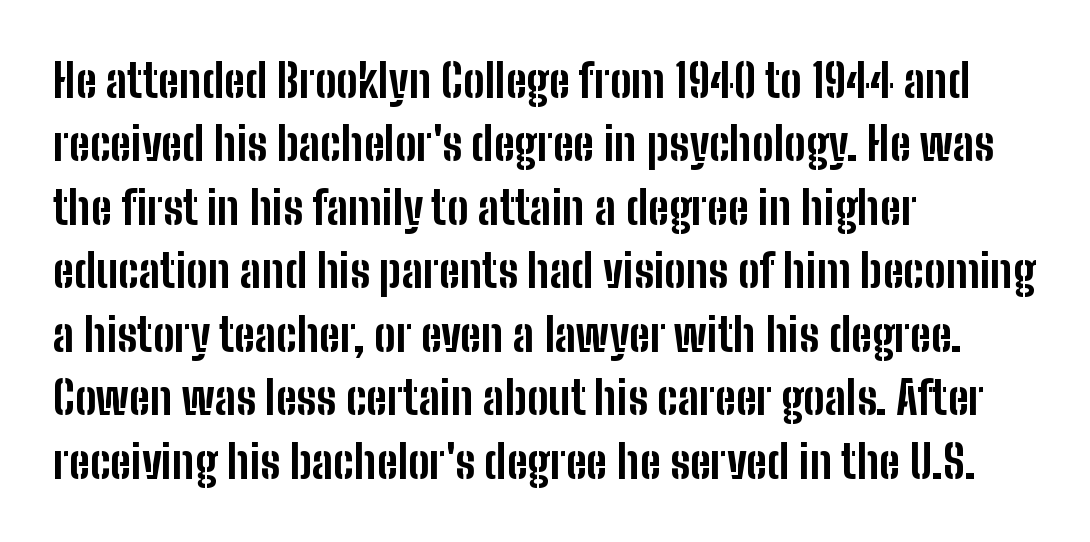
{"serif": "no", "italic": "no", "bold": "yes", "weight": "bold", "width": "condensed", "stroke_contrast": "low", "x_height": "medium", "monospaced": "no", "underline": "no", "align": "left", "line_spacing": "normal", "line_spacing_ratio": 1.41, "letter_spacing": "normal", "letter_spacing_em": 0.0, "glyph_px": 45}
